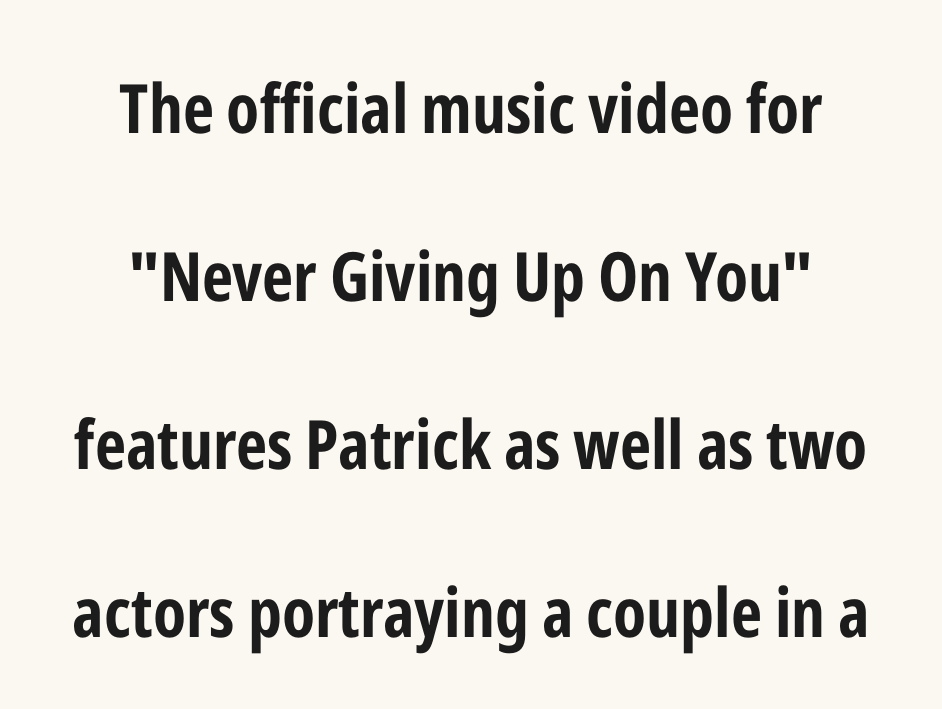
The image shows 68 px bold, condensed sans-serif type, upright; set centered, loose line spacing (2.47x), normal letter spacing, not underlined; low stroke contrast and a medium x-height.
